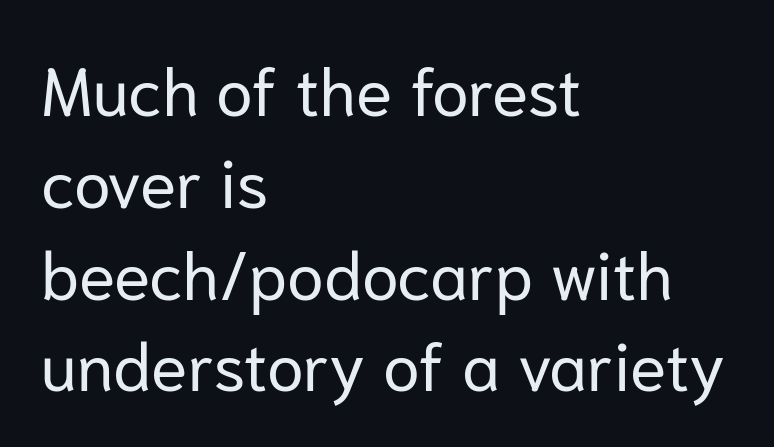
Here the designer chose a conventional face with non-uniform glyph widths. This rendering uses left alignment, leaving the right contour irregular. Stroke thickness stays within the range of a standard reading face or lighter. No extra tracking has been applied to these lines. In terms of letterform style, serifs are entirely absent. Vertically, the passage feels balanced, rows spaced as you'd expect.
